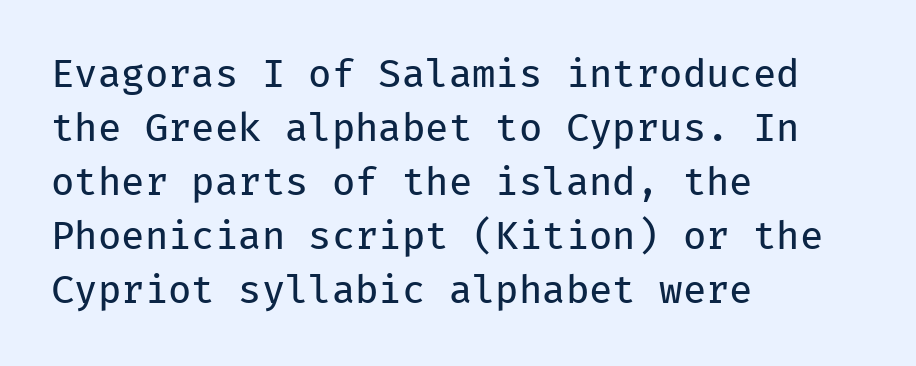
{"serif": "no", "italic": "no", "bold": "no", "weight": "regular", "width": "normal", "stroke_contrast": "low", "x_height": "medium", "monospaced": "yes", "underline": "no", "align": "left", "line_spacing": "normal", "line_spacing_ratio": 1.42, "letter_spacing": "normal", "letter_spacing_em": 0.0, "glyph_px": 38}
